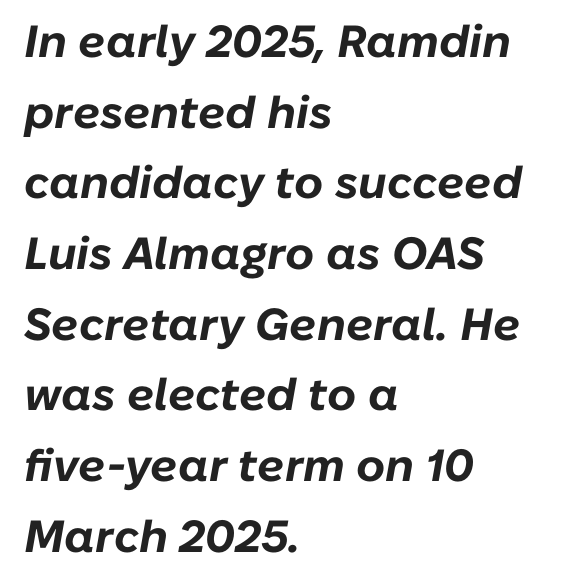
Reading down the block, your eye returns to a fixed left position each line. Vertically, the passage feels balanced, rows spaced as you'd expect. Students, this is bold: see how much ink each stroke carries. Here the designer chose a conventional face with non-uniform glyph widths. The space directly below the letters is spotless.
